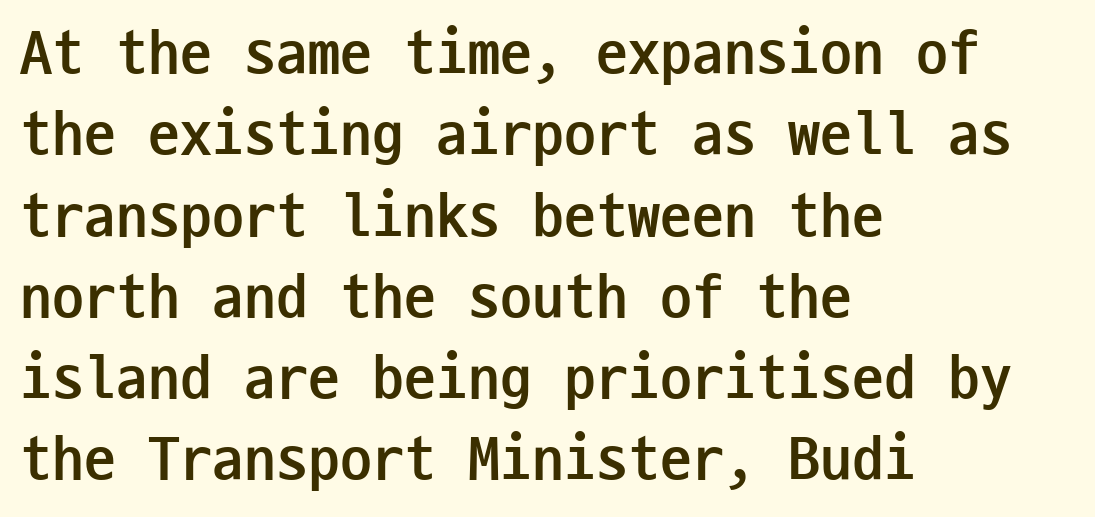
{"serif": "no", "italic": "no", "bold": "yes", "weight": "semibold", "width": "condensed", "stroke_contrast": "low", "x_height": "medium", "monospaced": "yes", "underline": "no", "align": "left", "line_spacing": "normal", "line_spacing_ratio": 1.27, "letter_spacing": "normal", "letter_spacing_em": 0.0, "glyph_px": 64}
